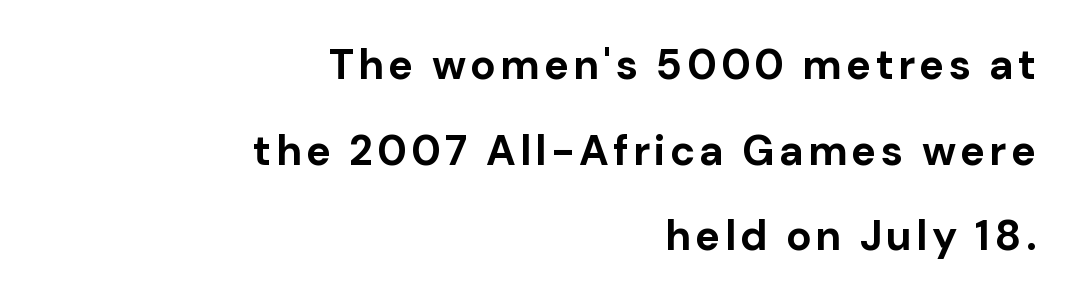
The image shows 42 px bold sans-serif type, upright; set right-aligned, loose line spacing (2.04x), not underlined; low stroke contrast and a medium x-height.
